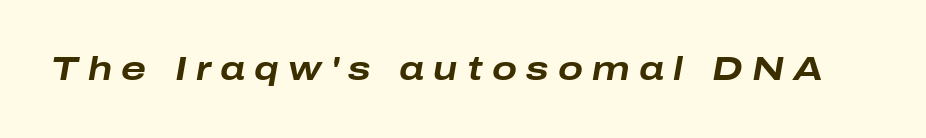
{"italic": "yes", "lean": "right", "slant_degrees": 10, "bold": "yes", "weight": "bold", "width": "wide", "stroke_contrast": "low", "x_height": "medium", "monospaced": "no", "underline": "no", "letter_spacing": "wide", "letter_spacing_em": 0.28, "glyph_px": 33}
